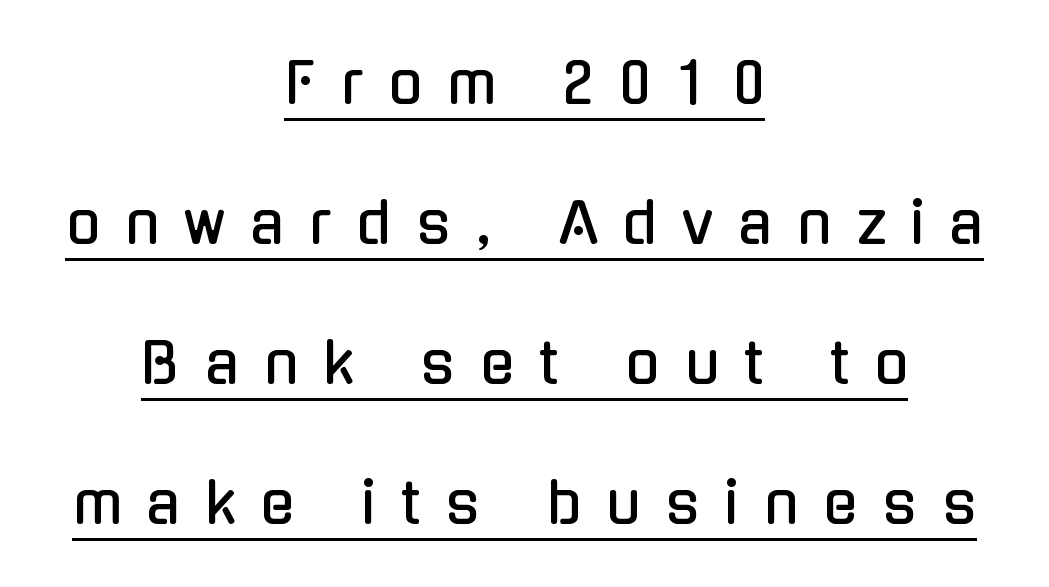
The leading is generous, giving the passage an open texture. What kind of face is this? One without serifs — a sans. Italic: no, the glyphs are upright roman. A typesetter would call this heavily tracked-out type. The rendering uses natural spacing where letterforms have individual widths.
